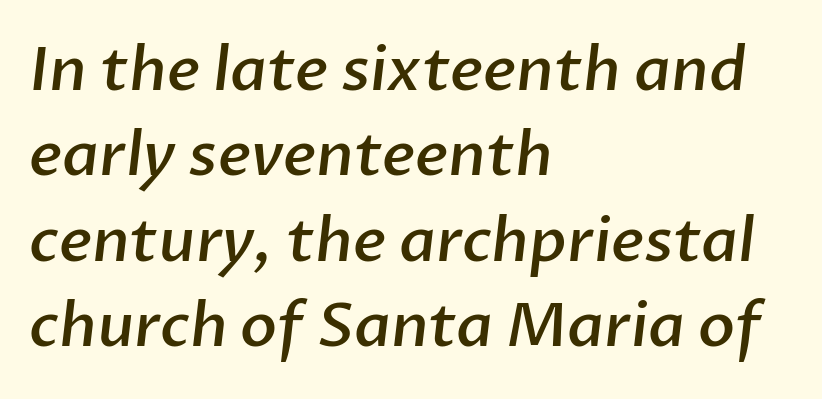
The image shows 61 px semibold sans-serif type; set left-aligned, normal line spacing (1.4x), normal letter spacing, not underlined; low stroke contrast and a medium x-height.
